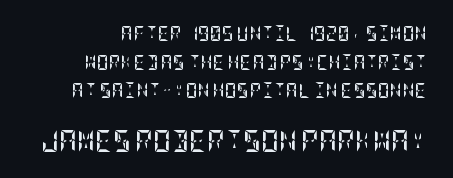
Q: Is the text bold? A: Yes.
Q: Is the text italic (slanted)? A: No, it is upright.
Q: Is the text underlined? A: No.
Q: Is the spacing between letters normal or unusually wide? A: Normal.
Q: Is the spacing between lines tight, normal or loose? A: Loose.
Q: Which block of text is set in a larger size, the first (top) or the second (bottom)? A: The second (bottom) one.
